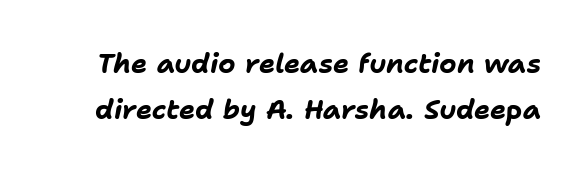
Observe the lean: these are italic letterforms. The glyphs have the mass of a bold cut. The passage shown is not underscored anywhere. Each word holds together tightly as a unit, with standard inter-letter gaps.
